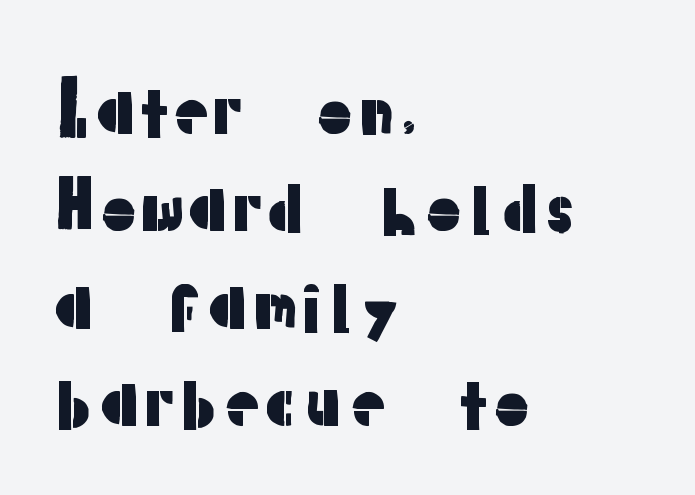
{"serif": "no", "italic": "no", "width": "normal", "stroke_contrast": "low", "x_height": "medium", "monospaced": "no", "underline": "no", "align": "left", "line_spacing": "normal", "line_spacing_ratio": 1.41, "letter_spacing": "normal", "letter_spacing_em": 0.0, "glyph_px": 69}
